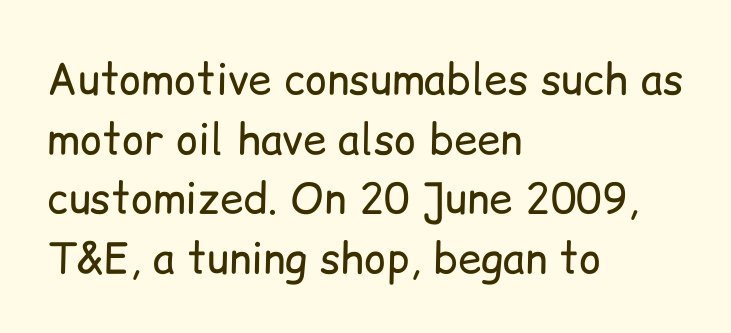
These lines keep a tight, regular rhythm from letter to letter. A typesetter would call this proportional, since set widths differ per character. Clear beneath every line of the passage. Regular leading.
